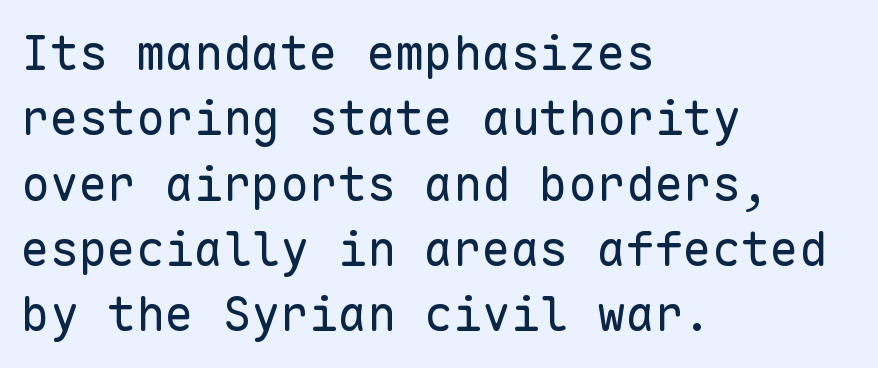
{"serif": "no", "italic": "no", "bold": "no", "weight": "regular", "width": "normal", "stroke_contrast": "low", "x_height": "medium", "monospaced": "yes", "underline": "no", "align": "left", "line_spacing": "normal", "line_spacing_ratio": 1.36, "letter_spacing": "normal", "letter_spacing_em": 0.0, "glyph_px": 48}
